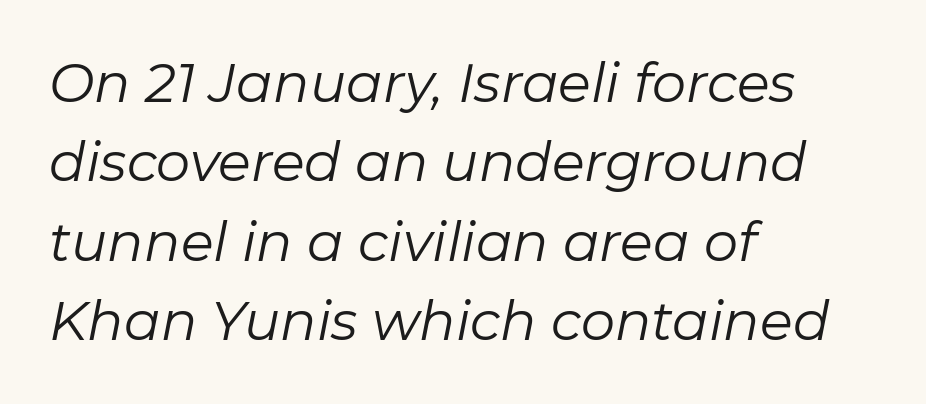
{"italic": "yes", "lean": "right", "slant_degrees": 11, "bold": "no", "weight": "regular", "width": "normal", "stroke_contrast": "low", "x_height": "medium", "monospaced": "no", "underline": "no", "align": "left", "line_spacing": "normal", "line_spacing_ratio": 1.47, "letter_spacing": "normal", "letter_spacing_em": 0.0, "glyph_px": 54}
